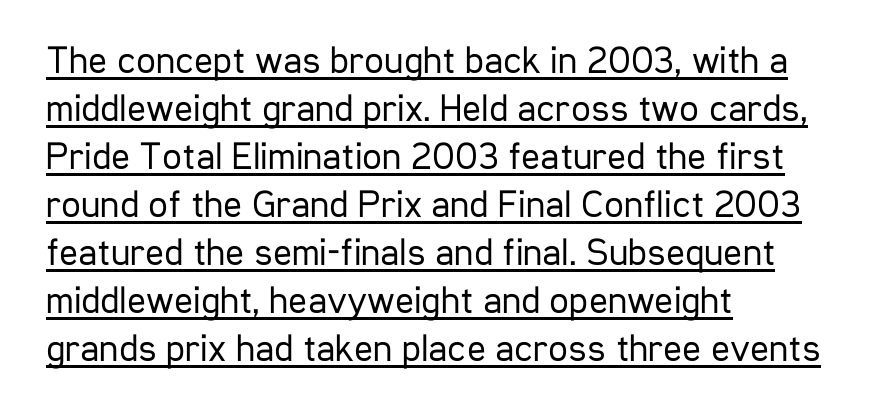
{"serif": "no", "italic": "no", "bold": "no", "weight": "regular", "width": "condensed", "stroke_contrast": "low", "x_height": "medium", "monospaced": "no", "underline": "yes", "align": "left", "line_spacing_ratio": 1.23, "letter_spacing": "normal", "letter_spacing_em": 0.0, "glyph_px": 39}
